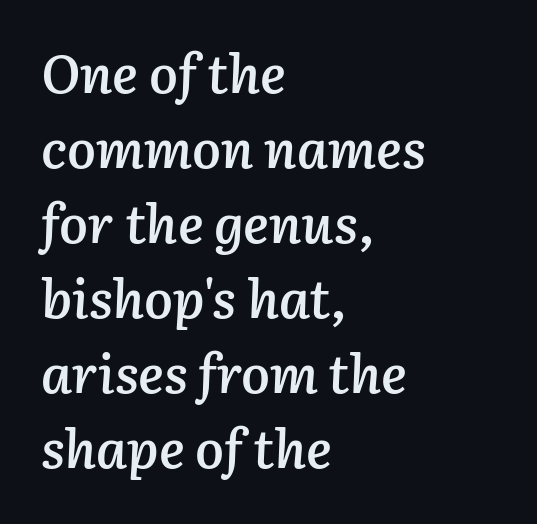
Q: Is the text bold? A: Semi-bold.
Q: Is the text italic (slanted)? A: Yes, it leans right by about 3 degrees.
Q: Is the text underlined? A: No.
Q: How is the paragraph aligned? A: Left-aligned.
Q: Is the spacing between letters normal or unusually wide? A: Normal.
Q: Is the spacing between lines tight, normal or loose? A: Normal.
Q: Width (condensed, normal, or wide)? A: Normal.
Q: Stroke contrast? A: Low.
Q: x-height? A: Medium.
Q: Monospaced? A: No.
